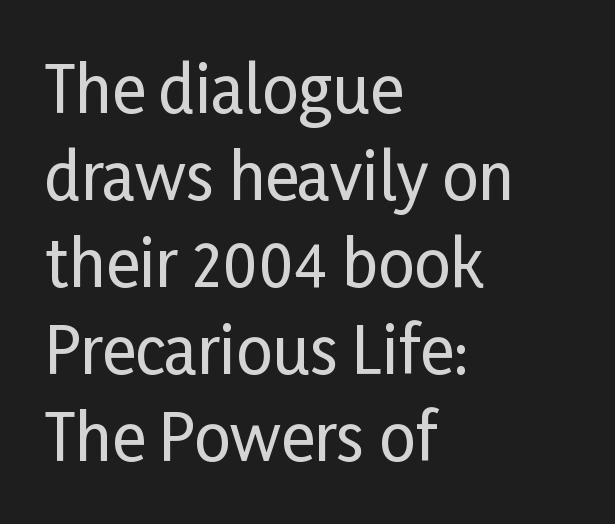
Leading matches the norm, producing a regular column. There is no visible air inserted between adjacent glyphs. Is this a fixed-width face? No — the glyphs have proportional, varying widths. The letters stand straight up with perfectly vertical stems. The face used here is a sans, in the tradition of grotesques and geometrics.
